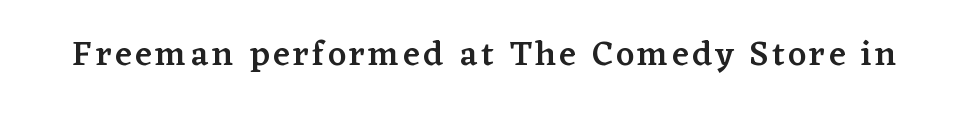
The image shows 35 px semibold serif type, upright; set not underlined; low stroke contrast and a medium x-height.
